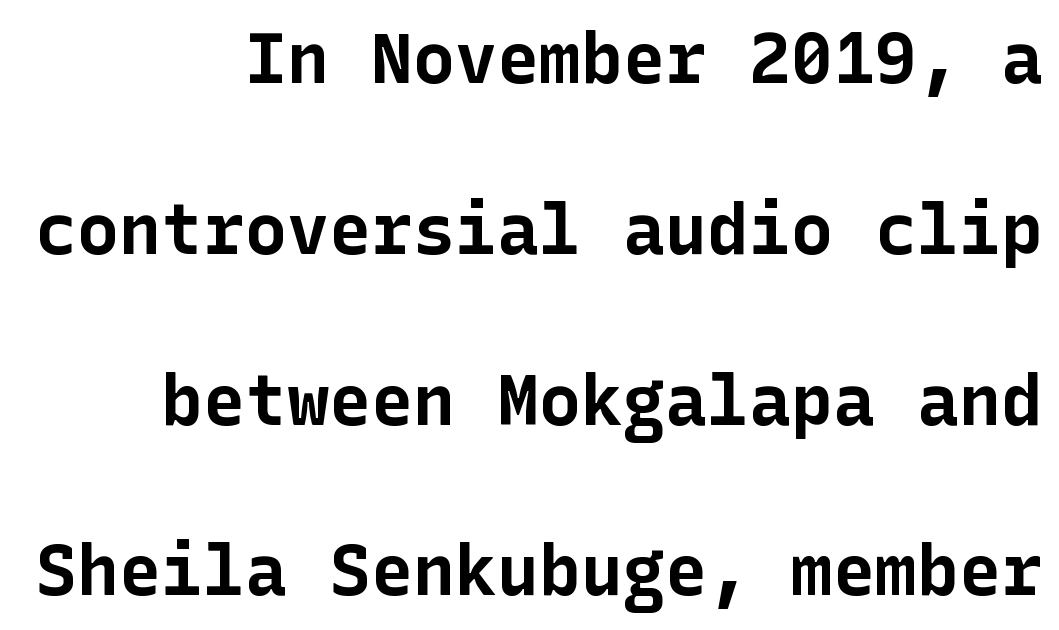
The image shows 70 px bold sans-serif type, upright; set right-aligned, loose line spacing (2.44x), normal letter spacing, not underlined; low stroke contrast and a medium x-height.
